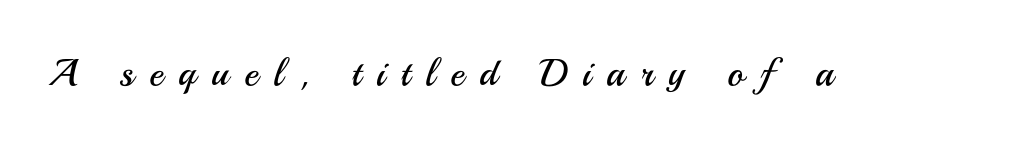
Tracking value appears strongly positive — letters spread wide. Heft: none added — not bold. Looks like regular typesetting: each glyph gets only the width it needs.
